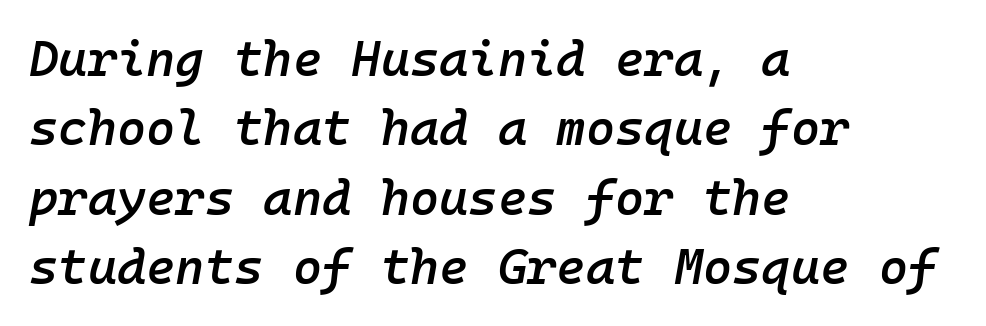
The letters march in equal steps, a hallmark of fixed-pitch type. The space beneath each line is pristine and unruled. Every letter is mildly thick-stroked: semibold rather than bold. Quick note: italic. The vertical gap from one line to the next is medium. The tracking reads as untouched default to a designer's eye.
